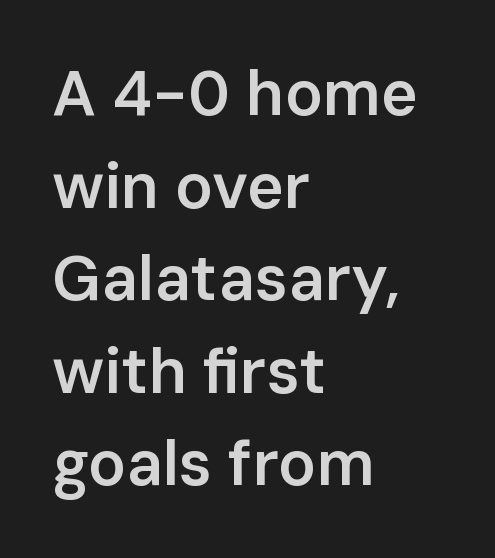
Vertical strokes here are truly vertical. Here the glyphs are tracked normally, forming tight word shapes. Moderately thickened strokes mark this as semibold type. The face used here is proportionally spaced, like ordinary book or web type.
